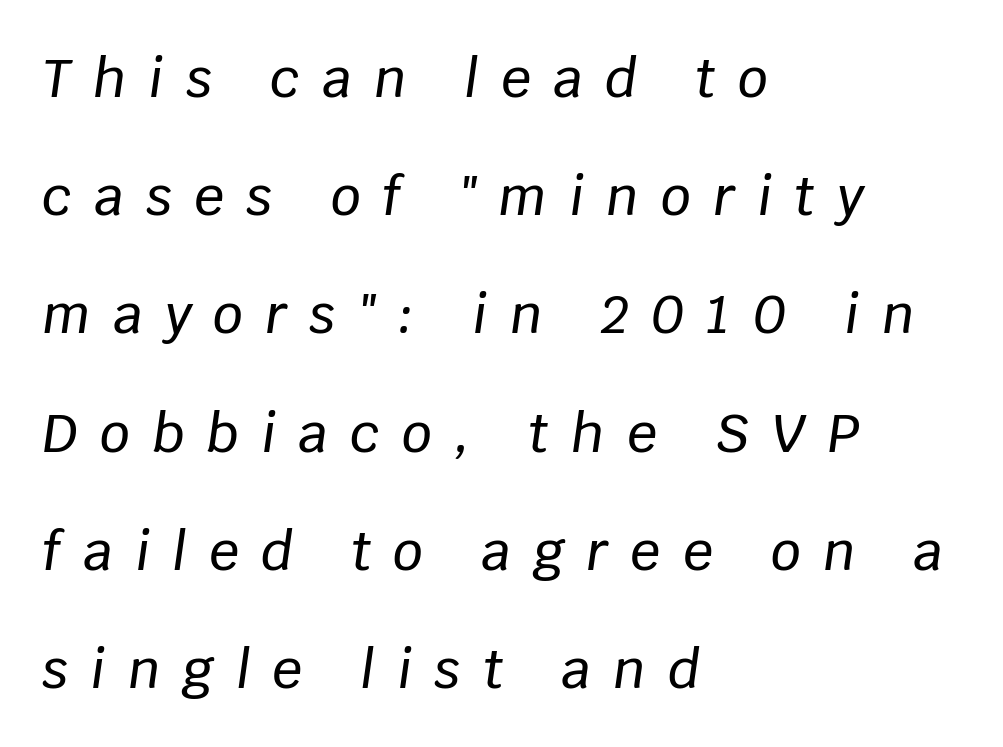
The image shows 53 px text type, italic (leaning right); set left-aligned, loose line spacing (2.23x), unusually wide letter spacing (+0.42 em), not underlined; low stroke contrast and a large x-height.
